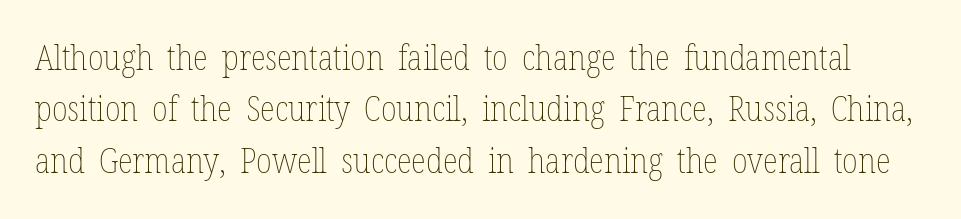
{"italic": "no", "bold": "no", "weight": "thin", "width": "condensed", "stroke_contrast": "low", "x_height": "medium", "monospaced": "no", "underline": "no", "line_spacing": "normal", "line_spacing_ratio": 1.47, "letter_spacing": "normal", "letter_spacing_em": 0.0, "glyph_px": 35}
